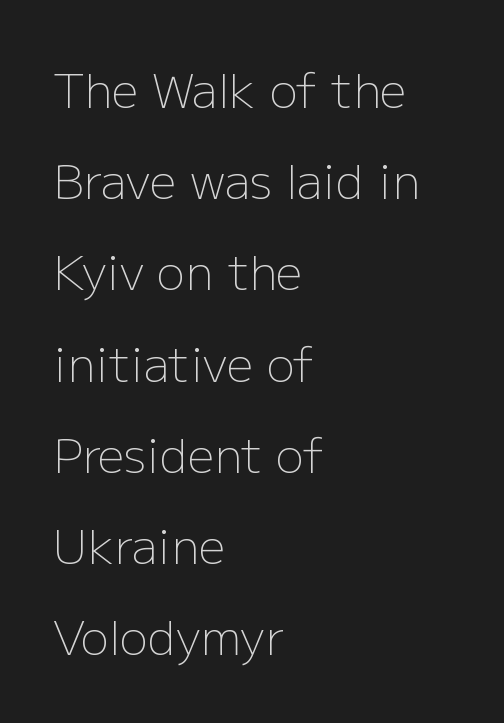
This sample has the flowing, uneven cadence of proportional lettering. This rendering features lettering with no underline. Stroke thickness stays within the range of a standard reading face or lighter. The lettering holds an erect, upright posture throughout. One-word summary of the alignment: left.
